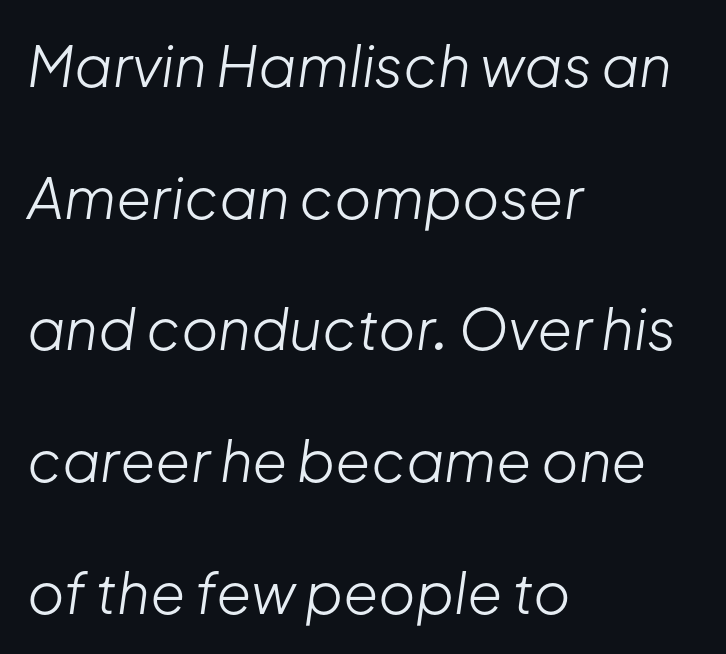
The rendering applies a slant to the glyphs. The cut favours lightness, reaching ordinary text weight at its darkest. Widely set lines give the paragraph a tall, airy silhouette. The passage shown is typed in a proportional face where columns would drift. Quick note: underline off.
